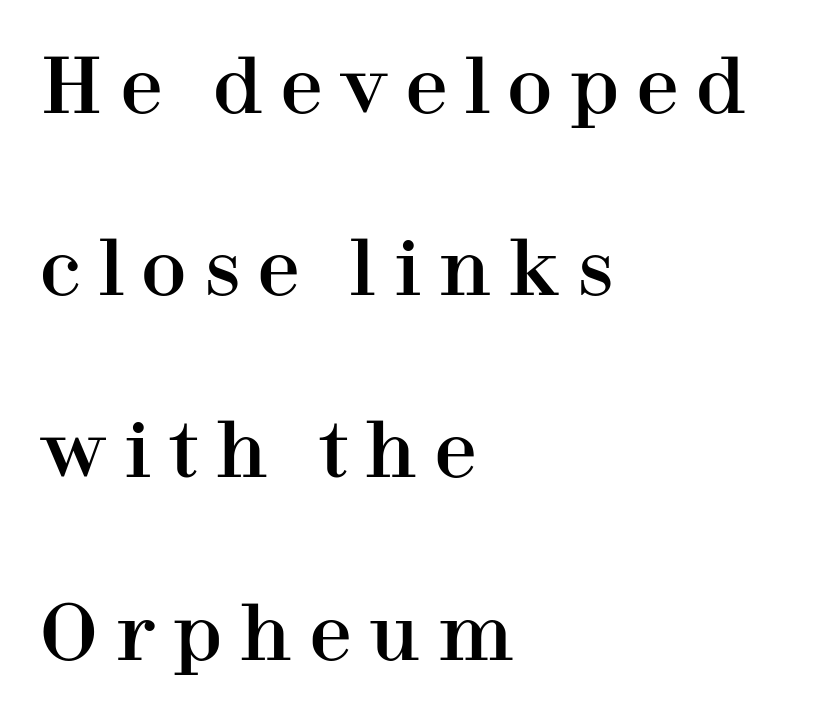
{"serif": "yes", "italic": "no", "width": "normal", "stroke_contrast": "high", "x_height": "medium", "monospaced": "no", "underline": "no", "align": "left", "line_spacing": "loose", "line_spacing_ratio": 2.43, "letter_spacing": "wide", "letter_spacing_em": 0.24, "glyph_px": 75}
